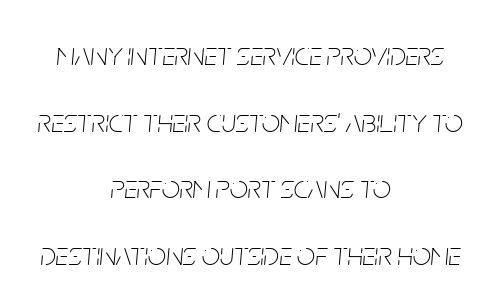
Does extra space separate the letters? No, they use regular spacing. Weight: not bold — regular or lighter. Which margin do the lines hug? Neither — every line sits in the middle. A typesetter would mark this as italic. Students, observe: this is what heavily led, spacious text looks like.
